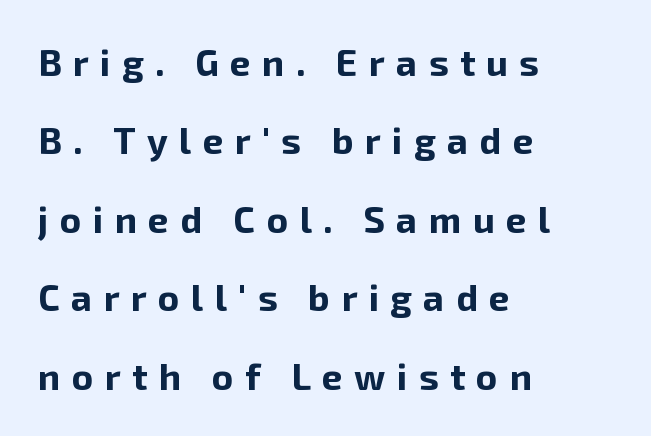
Quick note: not italic, upright. Does the leading feel generous? Absolutely, it's lavish. Weight: bold. Note the varied advance widths — an 'i' is clearly narrower than an 'm'. Casual observation: everything's shoved over to the left. The glyphs are unaccompanied by any horizontal stroke below them.
